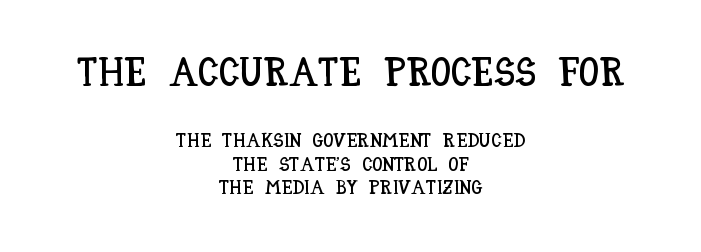
This is roman type, the default non-slanted kind. Here the designer chose a conventional face with non-uniform glyph widths. Students, note that the glyphs here touch the page at normal intervals. Size hierarchy here favors the leading block over the trailing one. This rendering uses center alignment, leaving both contours irregular but symmetric.
